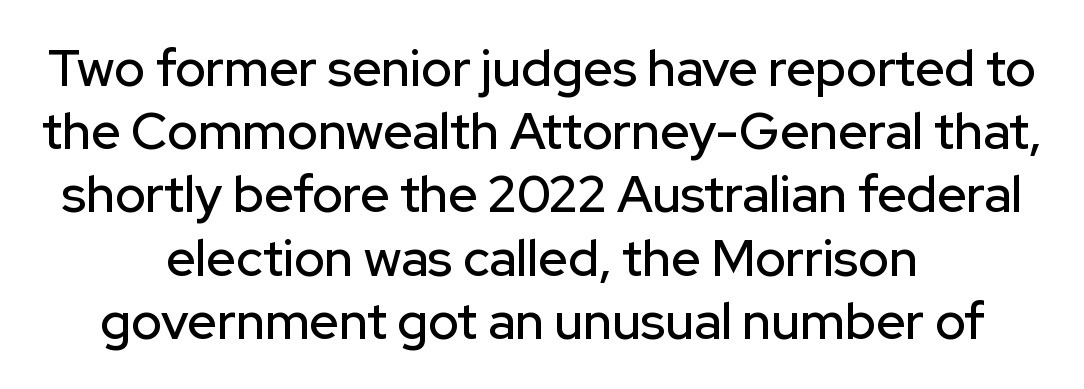
Do the characters align in a grid? No, the font is proportional. Horizontally, the lines are justified to the midpoint only. I'd call this a sans setting — the letters go barefoot. Between one letter and the next there's only the usual sliver of space.
